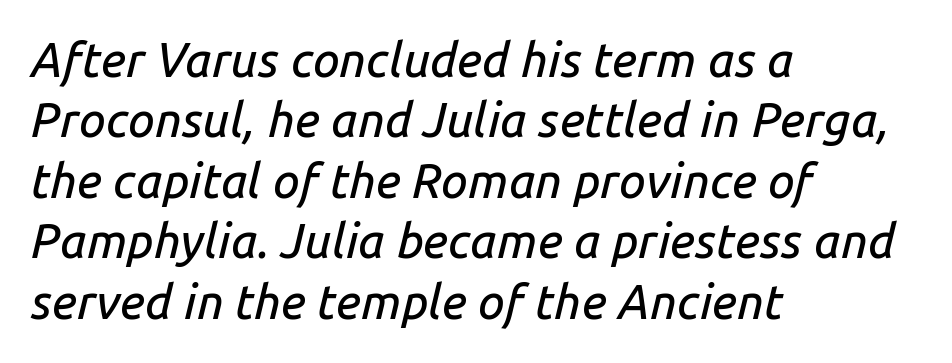
Spacing between characters is what you'd get straight out of the box. Character widths vary here, with narrow letters taking less room than wide ones. In terms of leading, this rendering sits right in the middle. Unmarked baselines from the first word to the last. The text block is weighted toward the left margin, trailing off unevenly rightward. Style check: oblique.
